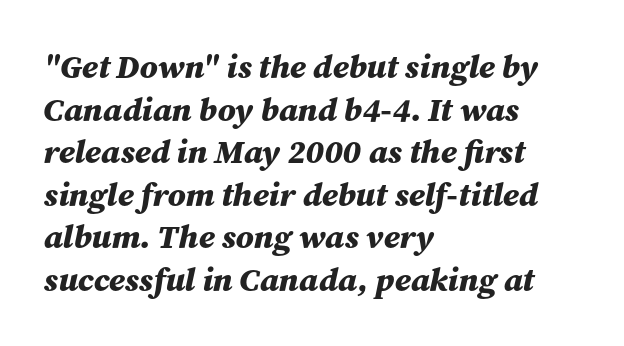
Words float on clear page, feet unadorned. Line starts are locked; line ends wander. The letterforms sit shoulder to shoulder at normal distance. Leading: standard. The axis of the letterforms is tilted away from vertical.
